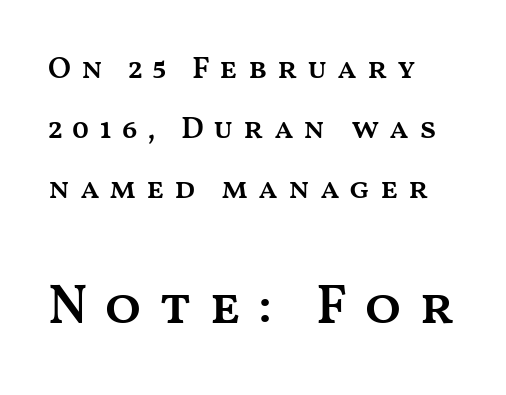
Caption: semibold face, moderately heavy strokes. The lines are quadded left. Looks like regular typesetting: each glyph gets only the width it needs. Glance below the letters and you will spot only blank space. Substantial extra tracking has been applied to these lines.
